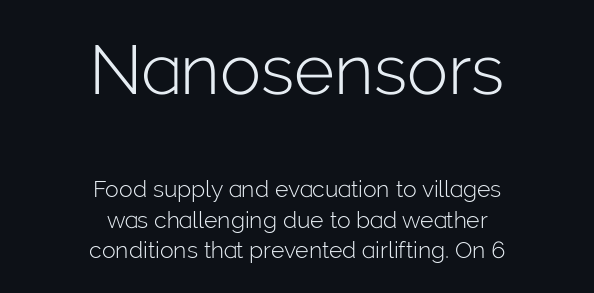
{"serif": "no", "italic": "no", "bold": "no", "weight": "light", "width": "normal", "stroke_contrast": "low", "x_height": "medium", "monospaced": "no", "underline": "no", "align": "center", "line_spacing": "normal", "line_spacing_ratio": 1.32, "letter_spacing": "normal", "letter_spacing_em": 0.0, "larger_block": "first", "size_ratio": 3.0, "glyph_px": 69}
